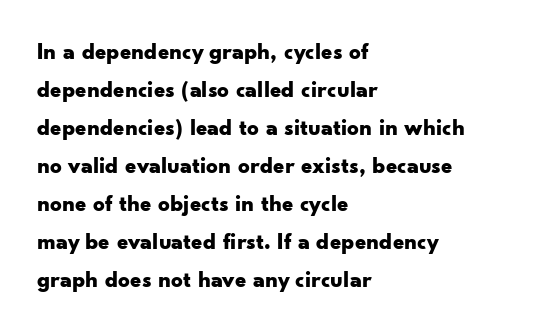
The image shows 23 px bold type, upright; set left-aligned, normal line spacing (1.65x), normal letter spacing, not underlined.
